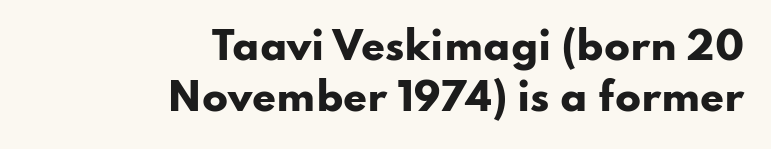
Summary of vertical rhythm: regular, with standard interline spacing. Note the varied advance widths — an 'i' is clearly narrower than an 'm'. The glyphs are unaccompanied by any horizontal stroke below them. The axis of the letterforms is exactly vertical.
